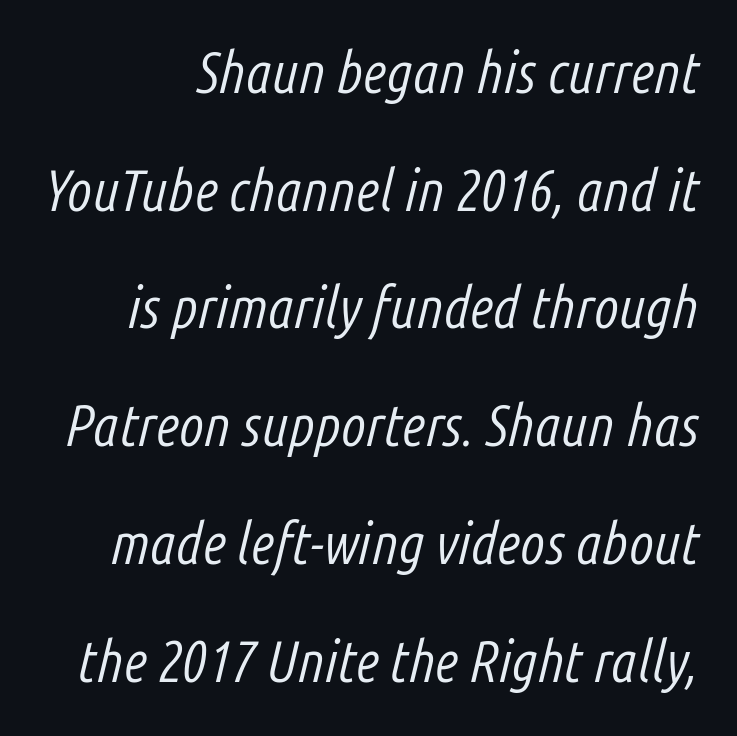
Q: Is the text bold? A: No.
Q: Is the text italic (slanted)? A: Yes, it leans right by about 14 degrees.
Q: Is the text underlined? A: No.
Q: Is the spacing between letters normal or unusually wide? A: Normal.
Q: Is the spacing between lines tight, normal or loose? A: Loose.
Q: Width (condensed, normal, or wide)? A: Condensed.
Q: Stroke contrast? A: Low.
Q: x-height? A: Medium.
Q: Monospaced? A: No.
